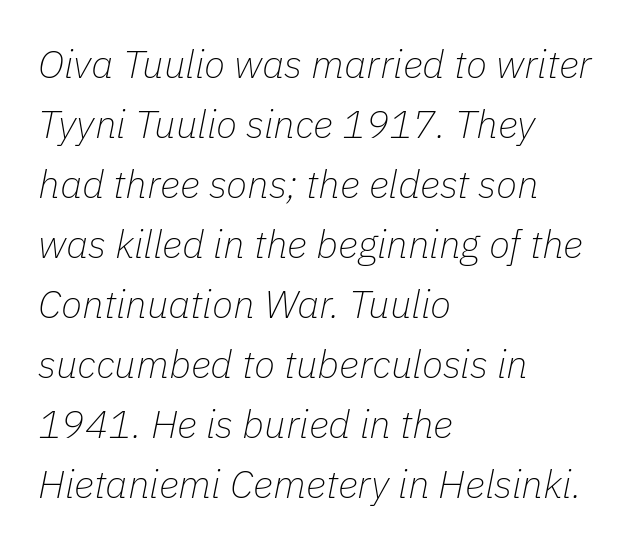
{"italic": "yes", "lean": "right", "slant_degrees": 11, "bold": "no", "weight": "thin", "width": "normal", "stroke_contrast": "low", "x_height": "medium", "monospaced": "no", "underline": "no", "align": "left", "line_spacing": "normal", "line_spacing_ratio": 1.54, "letter_spacing": "normal", "letter_spacing_em": 0.0, "glyph_px": 39}
